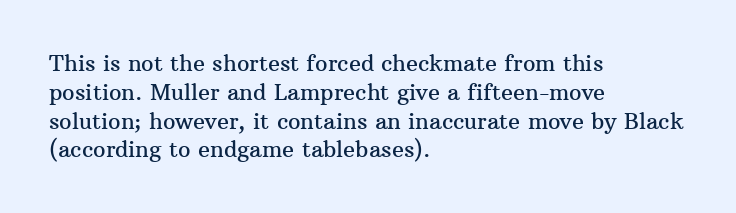
Q: Is the text italic (slanted)? A: No, it is upright.
Q: Is the text underlined? A: No.
Q: How is the paragraph aligned? A: Left-aligned.
Q: Is the spacing between letters normal or unusually wide? A: Normal.
Q: Is the spacing between lines tight, normal or loose? A: Normal.
